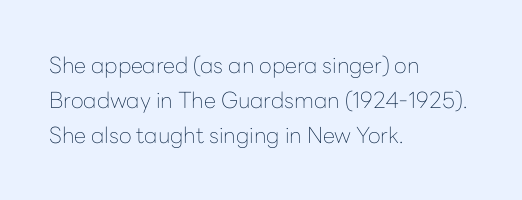
{"italic": "no", "bold": "no", "underline": "no", "align": "left", "line_spacing": "normal", "line_spacing_ratio": 1.6, "letter_spacing": "normal", "letter_spacing_em": 0.0, "glyph_px": 22}
